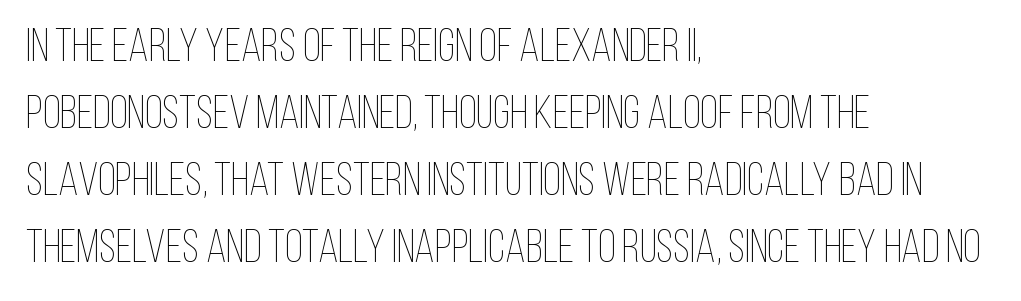
Q: Is the text bold? A: No.
Q: Is the text italic (slanted)? A: No, it is upright.
Q: Is the text underlined? A: No.
Q: How is the paragraph aligned? A: Left-aligned.
Q: Is the spacing between letters normal or unusually wide? A: Normal.
Q: Is the spacing between lines tight, normal or loose? A: Normal.
Q: Width (condensed, normal, or wide)? A: Condensed.
Q: Stroke contrast? A: Low.
Q: x-height? A: Large.
Q: Monospaced? A: No.
